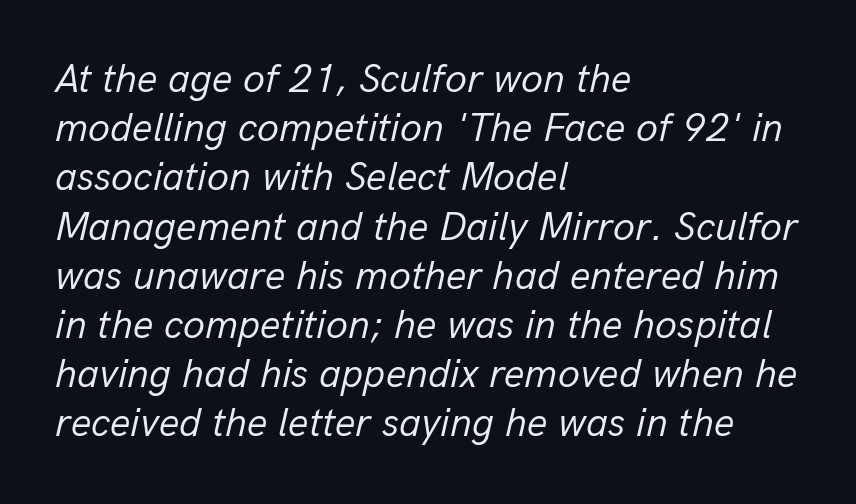
Q: Is the text bold? A: No.
Q: Is the text italic (slanted)? A: Yes, it leans right by about 13 degrees.
Q: Is the text underlined? A: No.
Q: How is the paragraph aligned? A: Left-aligned.
Q: Is the spacing between letters normal or unusually wide? A: Normal.
Q: Width (condensed, normal, or wide)? A: Normal.
Q: Stroke contrast? A: Low.
Q: x-height? A: Medium.
Q: Monospaced? A: No.
